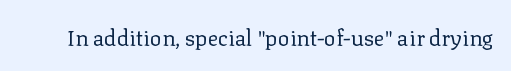
The image shows 22 px text type, upright; set normal letter spacing, not underlined.
